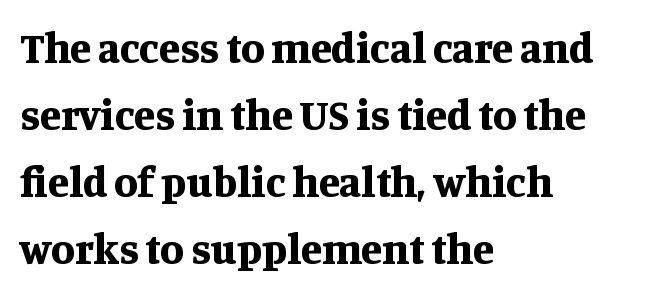
The image shows 43 px bold serif type, upright; set left-aligned, normal line spacing (1.56x), normal letter spacing, not underlined; medium stroke contrast and a large x-height.
